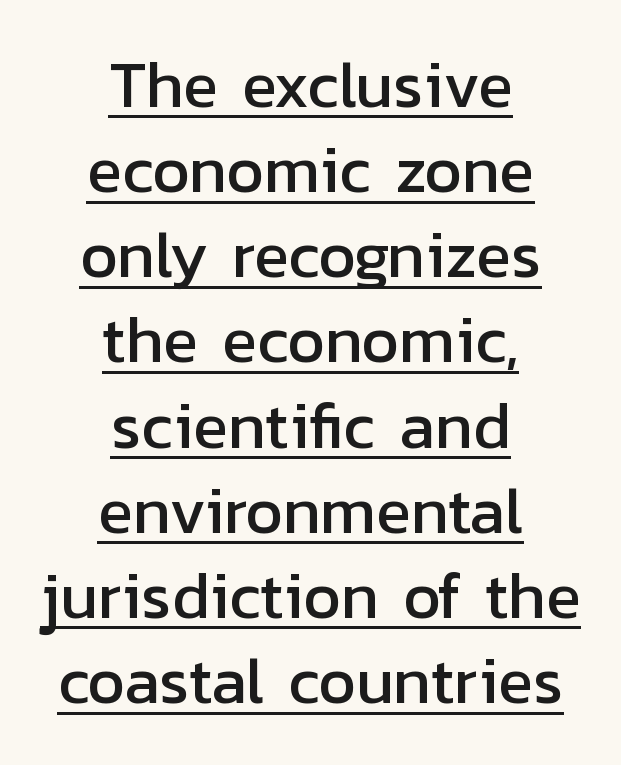
{"serif": "no", "italic": "no", "width": "normal", "stroke_contrast": "low", "x_height": "medium", "monospaced": "no", "underline": "yes", "align": "center", "line_spacing": "normal", "line_spacing_ratio": 1.31, "letter_spacing": "normal", "letter_spacing_em": 0.0, "glyph_px": 65}
